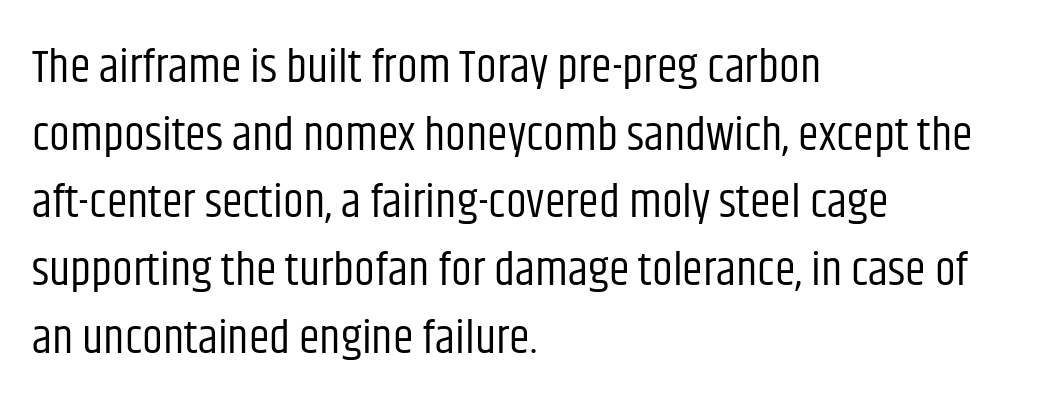
The compositor pushed each line to the left boundary. Each word holds together tightly as a unit, with standard inter-letter gaps. You could not count columns in this text — the font is proportionally spaced. These lines were composed using upright roman letters.
